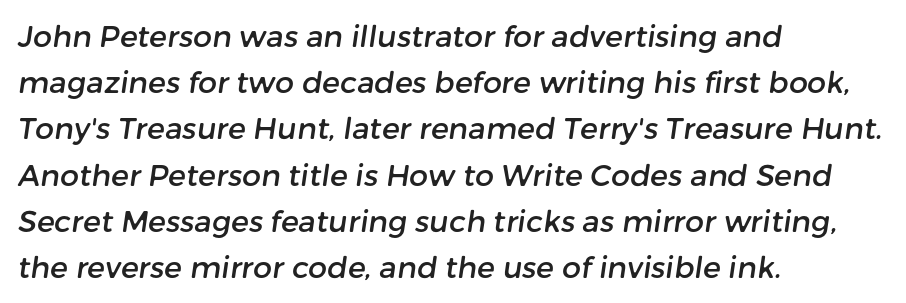
Q: Is the typeface a serif or a sans-serif typeface? A: Sans-serif.
Q: Is the text underlined? A: No.
Q: How is the paragraph aligned? A: Left-aligned.
Q: Is the spacing between letters normal or unusually wide? A: Normal.
Q: Is the spacing between lines tight, normal or loose? A: Normal.
Q: Width (condensed, normal, or wide)? A: Normal.
Q: Stroke contrast? A: Low.
Q: x-height? A: Medium.
Q: Monospaced? A: No.
